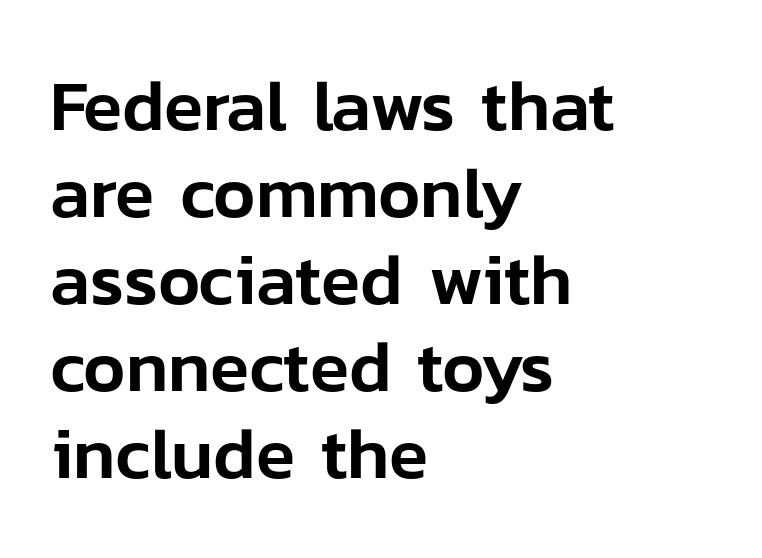
Q: Is the text italic (slanted)? A: No, it is upright.
Q: Is the typeface a serif or a sans-serif typeface? A: Sans-serif.
Q: Is the text underlined? A: No.
Q: How is the paragraph aligned? A: Left-aligned.
Q: Is the spacing between letters normal or unusually wide? A: Normal.
Q: Width (condensed, normal, or wide)? A: Normal.
Q: Stroke contrast? A: Low.
Q: x-height? A: Medium.
Q: Monospaced? A: No.
